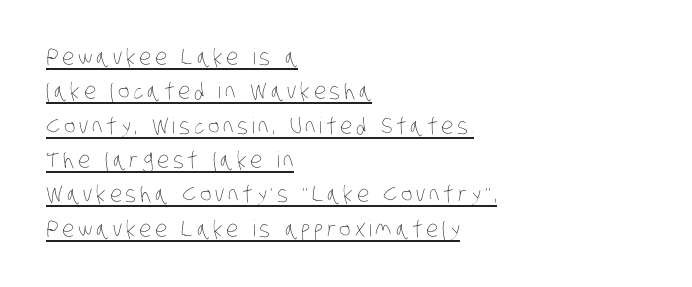
Q: Is the text bold? A: No.
Q: Is the text underlined? A: Yes.
Q: How is the paragraph aligned? A: Left-aligned.
Q: Is the spacing between lines tight, normal or loose? A: Normal.
